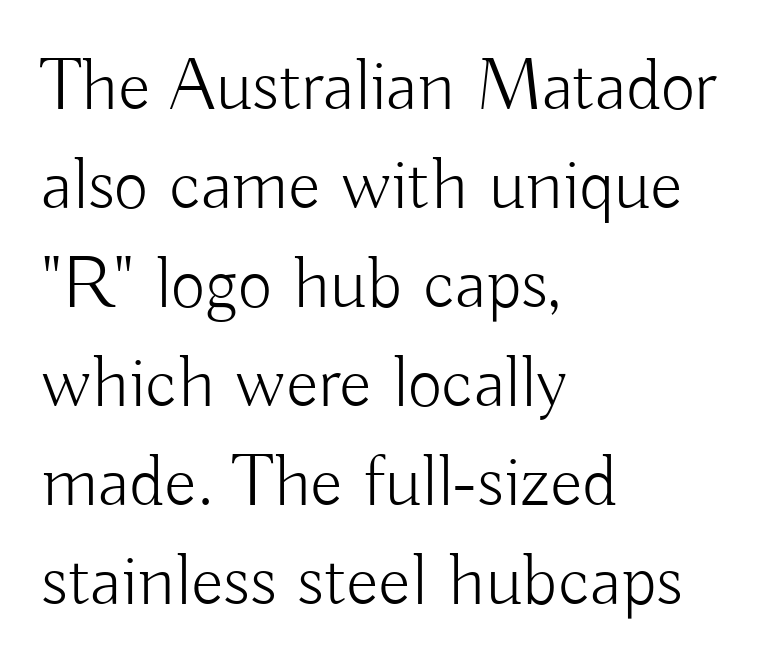
Q: Is the text bold? A: No.
Q: Is the text italic (slanted)? A: No, it is upright.
Q: Is the typeface a serif or a sans-serif typeface? A: Sans-serif.
Q: Is the text underlined? A: No.
Q: How is the paragraph aligned? A: Left-aligned.
Q: Is the spacing between letters normal or unusually wide? A: Normal.
Q: Is the spacing between lines tight, normal or loose? A: Normal.
Q: Width (condensed, normal, or wide)? A: Normal.
Q: Stroke contrast? A: Low.
Q: x-height? A: Small.
Q: Monospaced? A: No.
